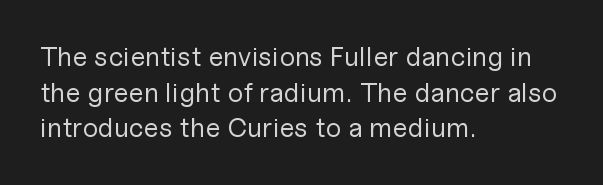
Notice how descenders clear the ascenders below comfortably — that's standard leading. Rule under the text: the space is simply empty. This rendering uses left alignment, leaving the right contour irregular. The type sits square on the baseline with zero lean. The font sits on the lighter half of the weight spectrum, regular included. The gaps between neighbouring characters are ordinary and unremarkable.
